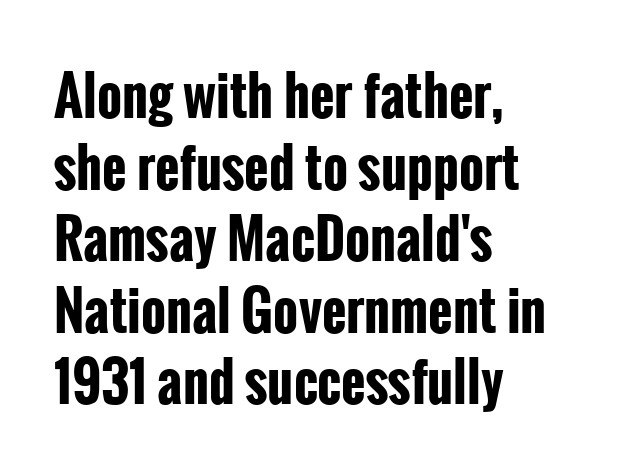
The image shows 53 px bold, condensed sans-serif type, upright; set left-aligned, normal line spacing (1.35x), normal letter spacing, not underlined; low stroke contrast and a medium x-height.
